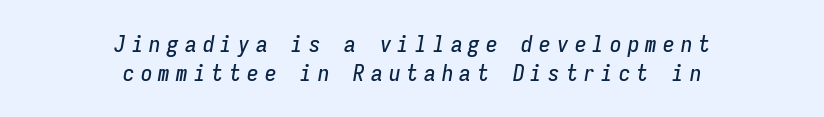
Q: Is the text italic (slanted)? A: Yes, it leans right by about 9 degrees.
Q: Is the text underlined? A: No.
Q: How is the paragraph aligned? A: Centered.
Q: Is the spacing between letters normal or unusually wide? A: Unusually wide.
Q: Is the spacing between lines tight, normal or loose? A: Normal.
